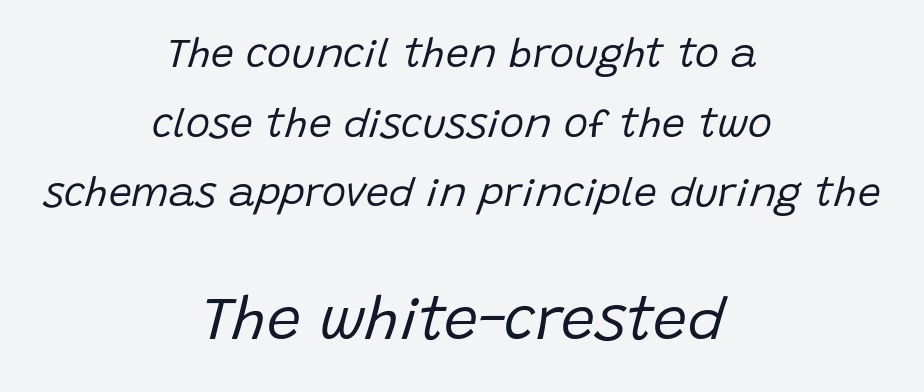
Glyph-to-glyph distance matches everyday printed text. This sample keeps an unexceptional amount of space between lines. A clean baseline with only descenders dipping below it. The paragraph shown floats in the horizontal middle.
